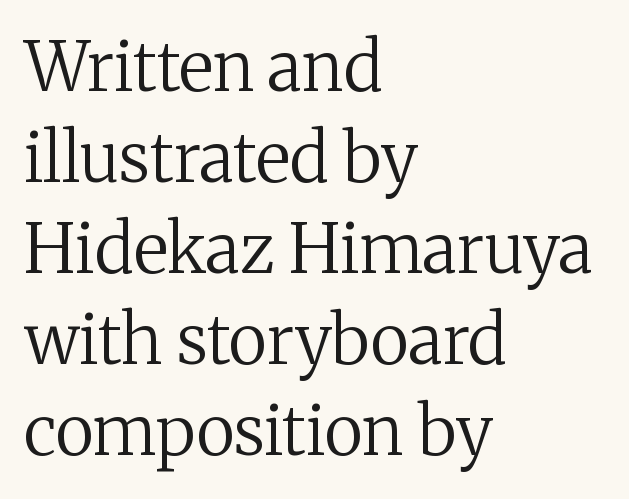
The image shows 68 px regular-weight serif type, upright; set left-aligned, normal line spacing (1.34x), normal letter spacing, not underlined; medium stroke contrast and a medium x-height.
